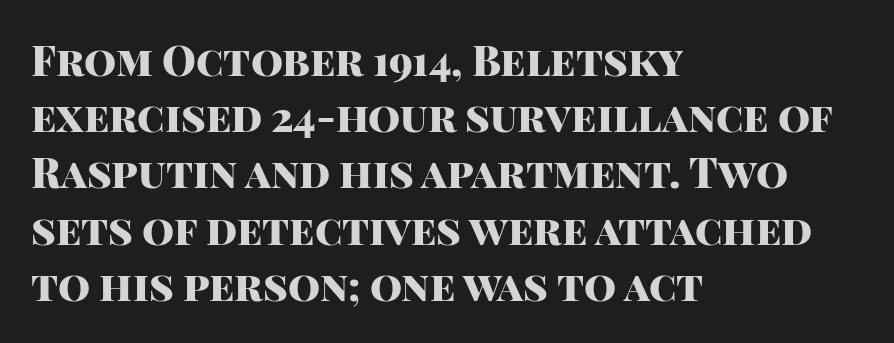
The image shows 41 px heavy sans-serif type, upright; set left-aligned, normal line spacing (1.37x), normal letter spacing, not underlined; high stroke contrast and a large x-height.
